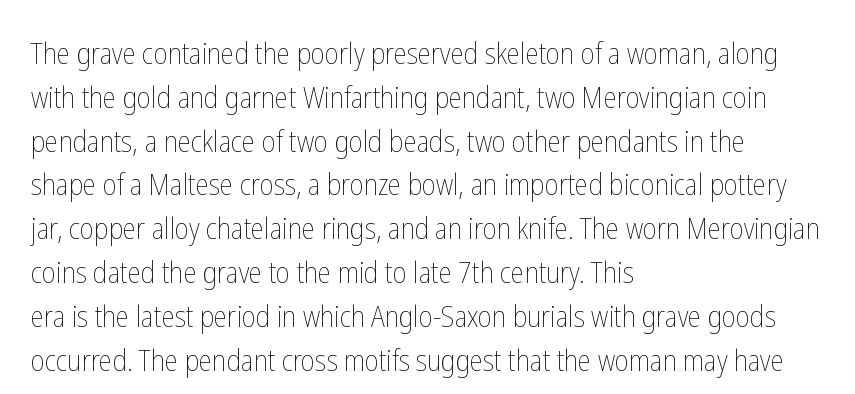
Underline: absent. Spacing verdict: proportional, widths tailored to each character. Each stroke keeps to a modest, everyday thickness or less. Posture: vertical. Horizontal bands of white between lines are of average thickness.
